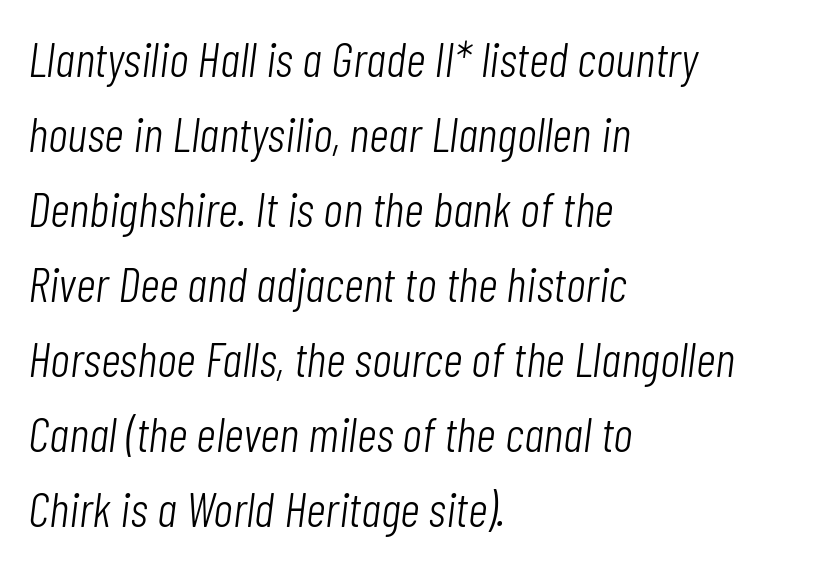
{"italic": "yes", "lean": "right", "slant_degrees": 7, "bold": "no", "weight": "light", "width": "condensed", "stroke_contrast": "low", "x_height": "medium", "monospaced": "no", "underline": "no", "align": "left", "line_spacing": "normal", "line_spacing_ratio": 1.53, "letter_spacing": "normal", "letter_spacing_em": 0.0, "glyph_px": 49}
